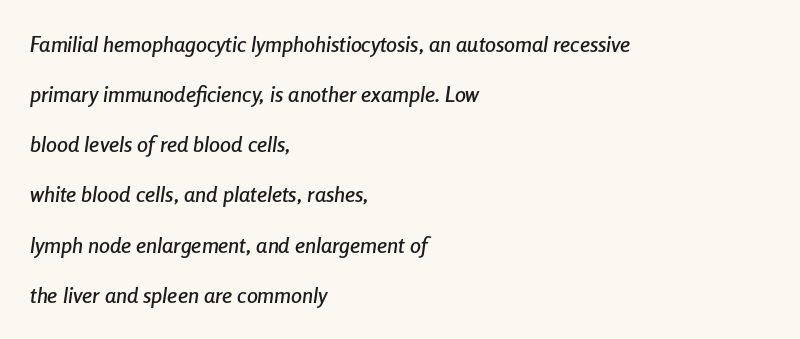
Q: Is the text italic (slanted)? A: Yes, it leans right by about 8 degrees.
Q: Is the text underlined? A: No.
Q: How is the paragraph aligned? A: Left-aligned.
Q: Is the spacing between letters normal or unusually wide? A: Normal.
Q: Is the spacing between lines tight, normal or loose? A: Loose.
